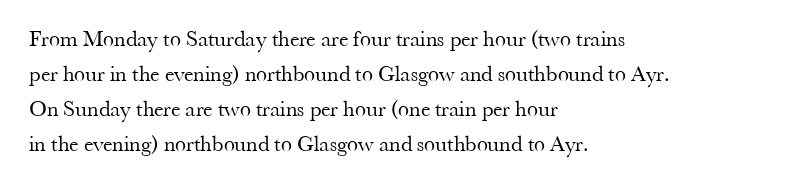
{"italic": "no", "bold": "no", "underline": "no", "align": "left", "line_spacing": "normal", "line_spacing_ratio": 1.59, "letter_spacing": "normal", "letter_spacing_em": 0.0, "glyph_px": 22}
